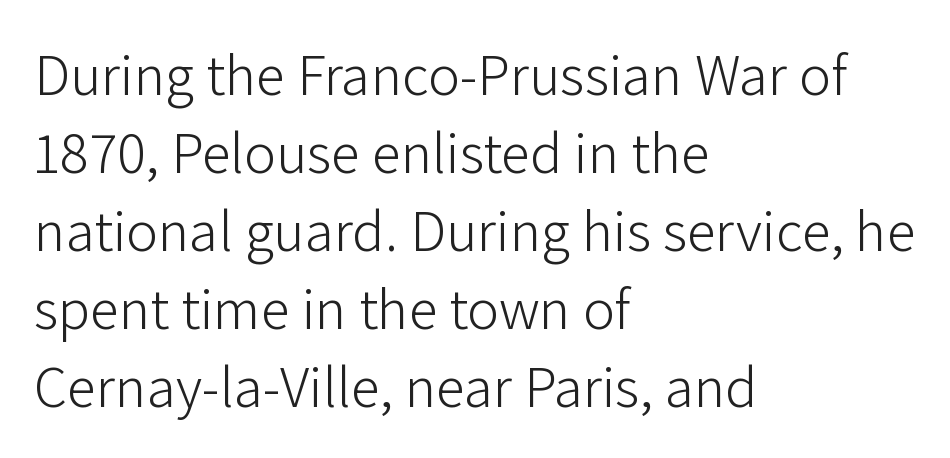
Q: Is the text bold? A: No.
Q: Is the text italic (slanted)? A: No, it is upright.
Q: Is the typeface a serif or a sans-serif typeface? A: Sans-serif.
Q: Is the text underlined? A: No.
Q: How is the paragraph aligned? A: Left-aligned.
Q: Is the spacing between letters normal or unusually wide? A: Normal.
Q: Is the spacing between lines tight, normal or loose? A: Normal.
Q: Width (condensed, normal, or wide)? A: Normal.
Q: Stroke contrast? A: Low.
Q: x-height? A: Medium.
Q: Monospaced? A: No.
